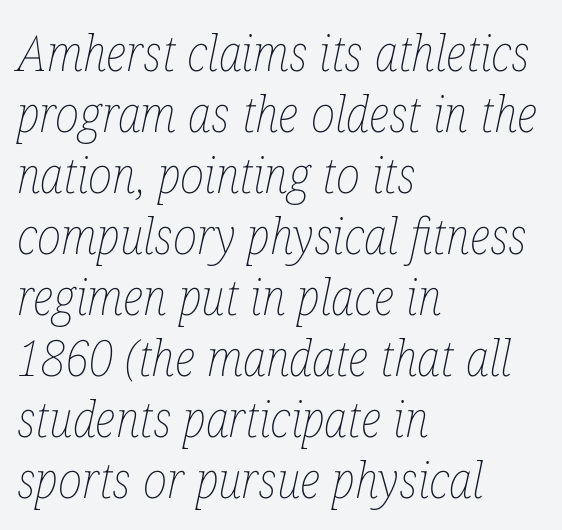
{"italic": "yes", "lean": "right", "slant_degrees": 12, "bold": "no", "weight": "thin", "width": "condensed", "stroke_contrast": "low", "x_height": "medium", "monospaced": "no", "underline": "no", "align": "left", "line_spacing_ratio": 1.22, "letter_spacing": "normal", "letter_spacing_em": 0.0, "glyph_px": 50}
